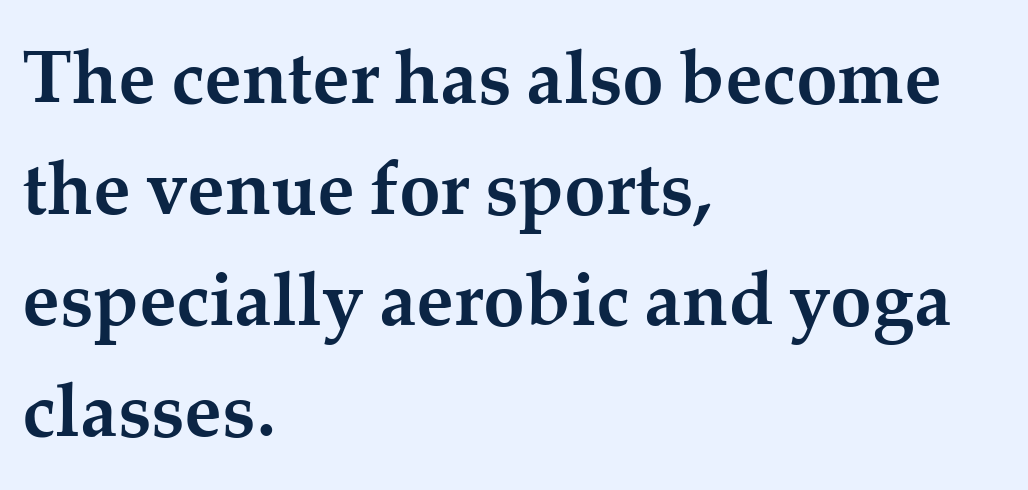
{"serif": "yes", "italic": "no", "bold": "yes", "weight": "semibold", "width": "normal", "stroke_contrast": "medium", "x_height": "medium", "monospaced": "no", "underline": "no", "align": "left", "line_spacing": "normal", "line_spacing_ratio": 1.48, "letter_spacing": "normal", "letter_spacing_em": 0.0, "glyph_px": 75}
